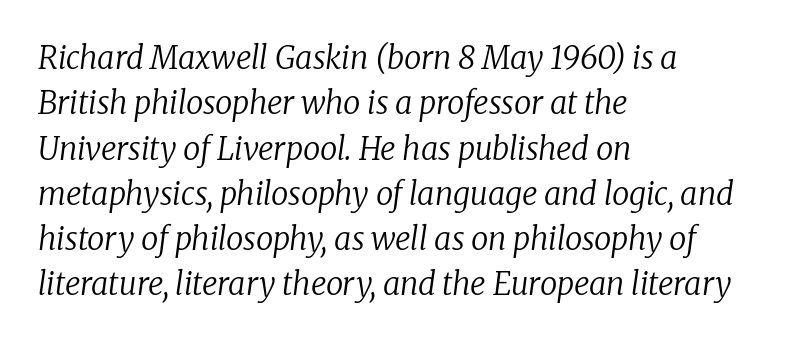
Q: Is the text bold? A: No.
Q: Is the text italic (slanted)? A: Yes, it leans right by about 8 degrees.
Q: Is the typeface a serif or a sans-serif typeface? A: Serif.
Q: Is the text underlined? A: No.
Q: How is the paragraph aligned? A: Left-aligned.
Q: Is the spacing between letters normal or unusually wide? A: Normal.
Q: Is the spacing between lines tight, normal or loose? A: Normal.
Q: Width (condensed, normal, or wide)? A: Normal.
Q: Stroke contrast? A: Low.
Q: x-height? A: Medium.
Q: Monospaced? A: No.
